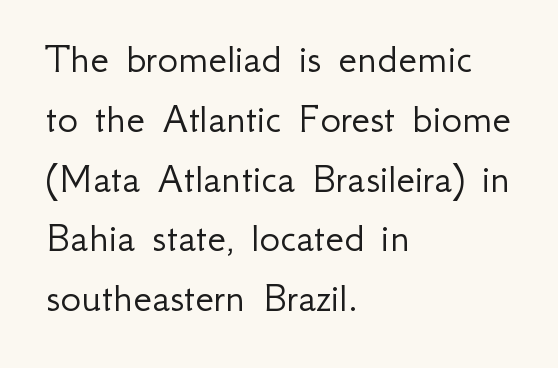
Q: Is the text bold? A: No.
Q: Is the text italic (slanted)? A: No, it is upright.
Q: Is the typeface a serif or a sans-serif typeface? A: Sans-serif.
Q: Is the text underlined? A: No.
Q: How is the paragraph aligned? A: Left-aligned.
Q: Is the spacing between letters normal or unusually wide? A: Normal.
Q: Is the spacing between lines tight, normal or loose? A: Normal.
Q: Width (condensed, normal, or wide)? A: Normal.
Q: Stroke contrast? A: Low.
Q: x-height? A: Small.
Q: Monospaced? A: No.
